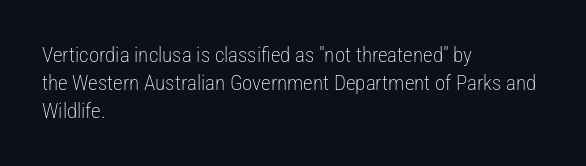
{"italic": "no", "bold": "no", "underline": "no", "align": "left", "line_spacing": "normal", "line_spacing_ratio": 1.33, "letter_spacing": "normal", "letter_spacing_em": 0.0, "glyph_px": 21}
